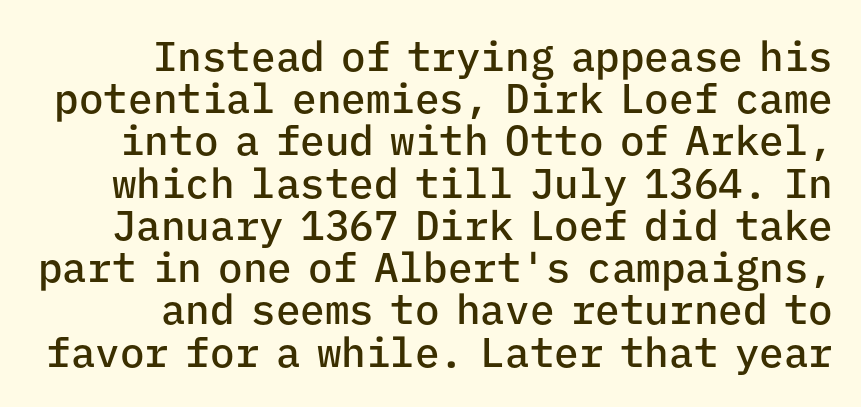
{"serif": "no", "italic": "no", "bold": "semi", "weight": "semibold", "width": "normal", "stroke_contrast": "low", "x_height": "medium", "monospaced": "yes", "underline": "no", "align": "right", "line_spacing": "tight", "line_spacing_ratio": 1.03, "letter_spacing": "normal", "letter_spacing_em": 0.0, "glyph_px": 41}
